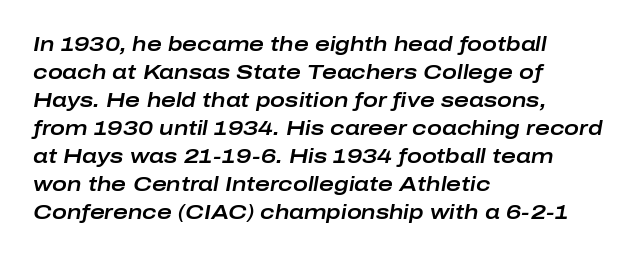
Q: Is the text italic (slanted)? A: Yes, it leans right by about 10 degrees.
Q: Is the text underlined? A: No.
Q: How is the paragraph aligned? A: Left-aligned.
Q: Is the spacing between letters normal or unusually wide? A: Normal.
Q: Is the spacing between lines tight, normal or loose? A: Normal.
